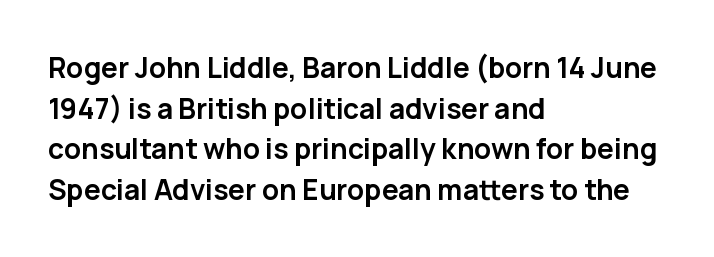
{"serif": "no", "italic": "no", "bold": "yes", "weight": "semibold", "width": "normal", "stroke_contrast": "low", "x_height": "medium", "monospaced": "no", "underline": "no", "align": "left", "line_spacing": "normal", "line_spacing_ratio": 1.45, "letter_spacing": "normal", "letter_spacing_em": 0.0, "glyph_px": 28}
